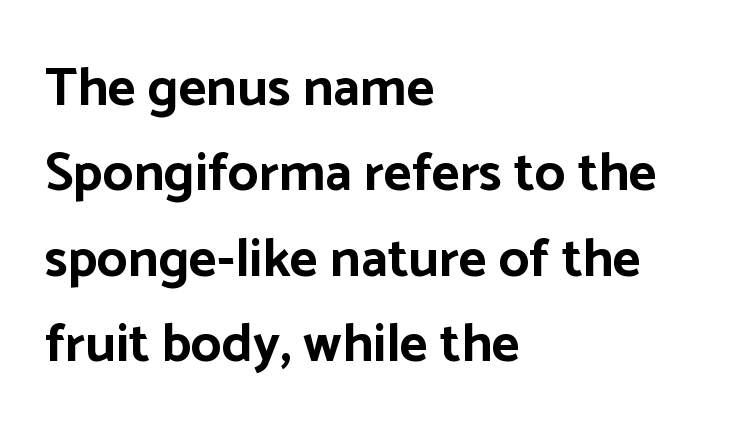
{"serif": "no", "italic": "no", "bold": "yes", "weight": "bold", "width": "normal", "stroke_contrast": "low", "x_height": "medium", "monospaced": "no", "underline": "no", "align": "left", "line_spacing": "normal", "line_spacing_ratio": 1.58, "letter_spacing": "normal", "letter_spacing_em": 0.0, "glyph_px": 54}
